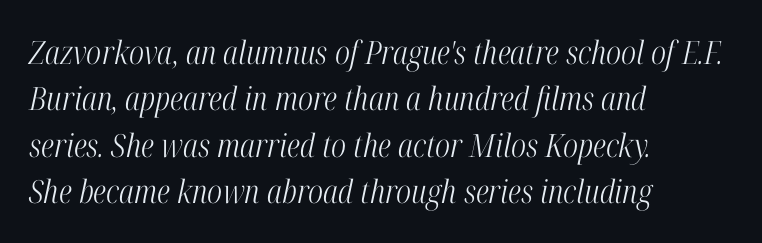
Q: Is the text bold? A: No.
Q: Is the text italic (slanted)? A: Yes, it leans right by about 12 degrees.
Q: Is the typeface a serif or a sans-serif typeface? A: Serif.
Q: Is the text underlined? A: No.
Q: How is the paragraph aligned? A: Left-aligned.
Q: Is the spacing between letters normal or unusually wide? A: Normal.
Q: Is the spacing between lines tight, normal or loose? A: Normal.
Q: Width (condensed, normal, or wide)? A: Condensed.
Q: Stroke contrast? A: High.
Q: x-height? A: Medium.
Q: Monospaced? A: No.
